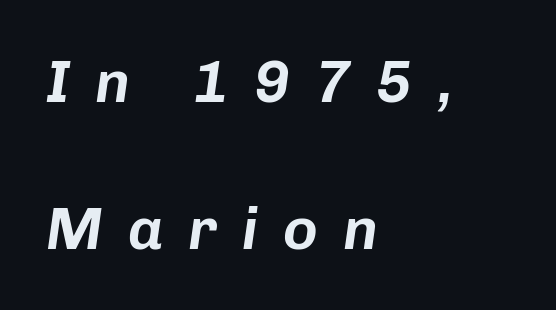
Q: Is the text italic (slanted)? A: Yes, it leans right by about 8 degrees.
Q: Is the text underlined? A: No.
Q: How is the paragraph aligned? A: Left-aligned.
Q: Is the spacing between letters normal or unusually wide? A: Unusually wide.
Q: Is the spacing between lines tight, normal or loose? A: Loose.
Q: Width (condensed, normal, or wide)? A: Normal.
Q: Stroke contrast? A: Low.
Q: x-height? A: Medium.
Q: Monospaced? A: No.
